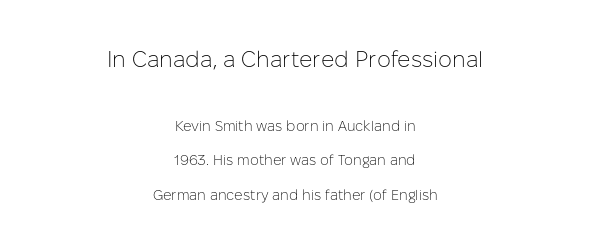
The image shows 22 px text type, upright; set centered, loose line spacing (2.44x), normal letter spacing, not underlined; the first (top) block is 1.57x larger.
